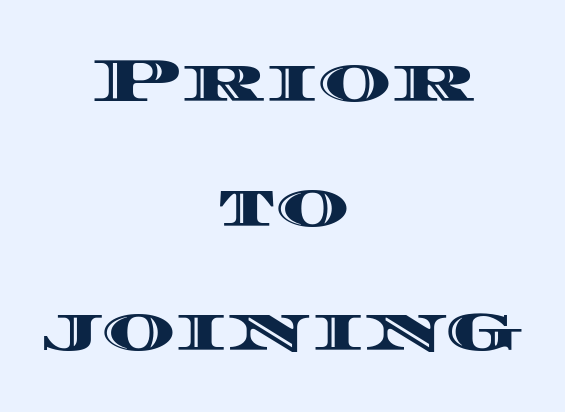
The lines are spread far apart with generous leading. Ascenders rise straight up at ninety degrees. Each letter keeps its own natural width here, so spacing adapts to shape. The rag falls on both sides of this text block equally.
